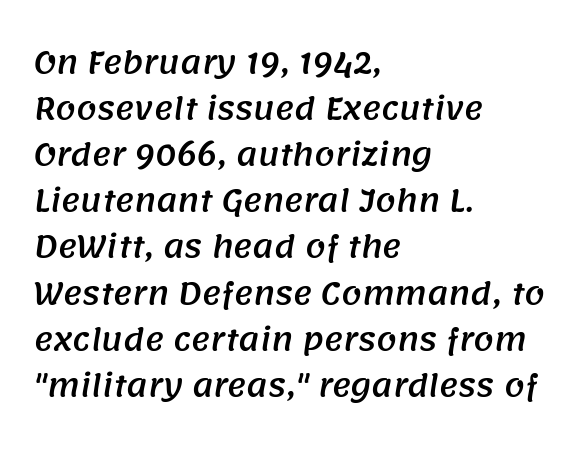
The image shows 29 px sans-serif type; set left-aligned, normal line spacing (1.59x), normal letter spacing, not underlined; medium stroke contrast and a large x-height.
